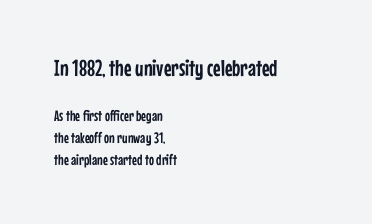
The image shows 23 px text type, upright; set left-aligned, normal line spacing (1.47x), normal letter spacing, not underlined; the first (top) block is 1.53x larger.
